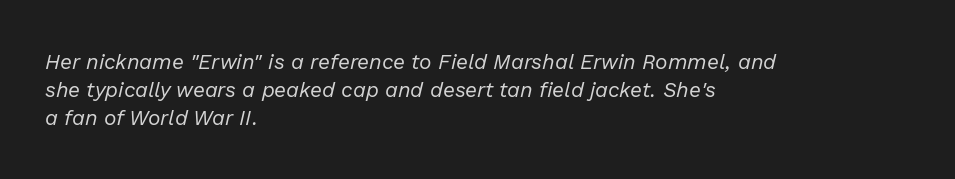
Honestly, the letter spacing is just normal — you wouldn't notice it. Slanted lettering throughout. The typeface has the unassuming heft of standard copy or less. Where is the straight margin? On the left. Descenders hang freely into open space.
